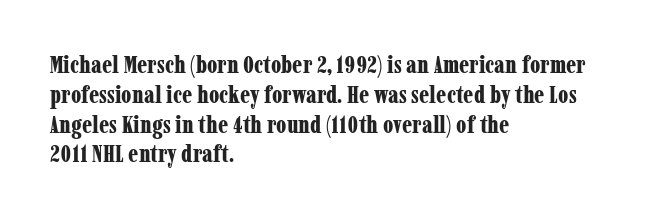
The image shows 24 px bold type, upright; set left-aligned, line spacing 1.24x, normal letter spacing, not underlined.
